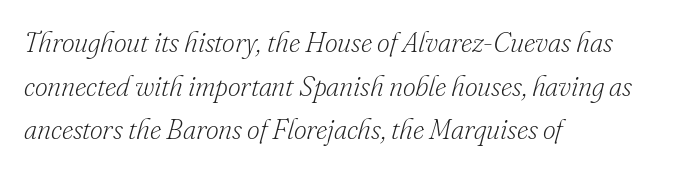
Q: Is the text bold? A: No.
Q: Is the text italic (slanted)? A: Yes, it leans right by about 16 degrees.
Q: Is the typeface a serif or a sans-serif typeface? A: Serif.
Q: Is the text underlined? A: No.
Q: How is the paragraph aligned? A: Left-aligned.
Q: Is the spacing between letters normal or unusually wide? A: Normal.
Q: Is the spacing between lines tight, normal or loose? A: Normal.
Q: Width (condensed, normal, or wide)? A: Normal.
Q: Stroke contrast? A: Low.
Q: x-height? A: Small.
Q: Monospaced? A: No.
